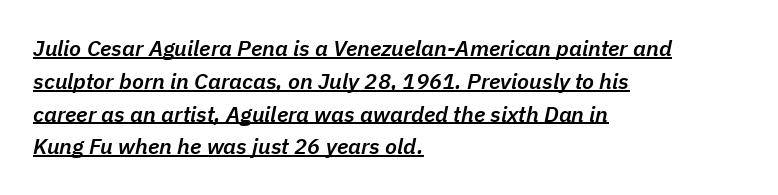
The image shows 22 px text type, italic (leaning right); set left-aligned, normal line spacing (1.49x), normal letter spacing, underlined.
